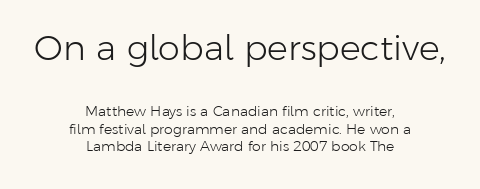
Bold? No — there's no thickening of the strokes. The passage shown is typed in a proportional face where columns would drift. Nope, not italic — everything's standing straight. Anything drawn beneath the words? Only blank space.
